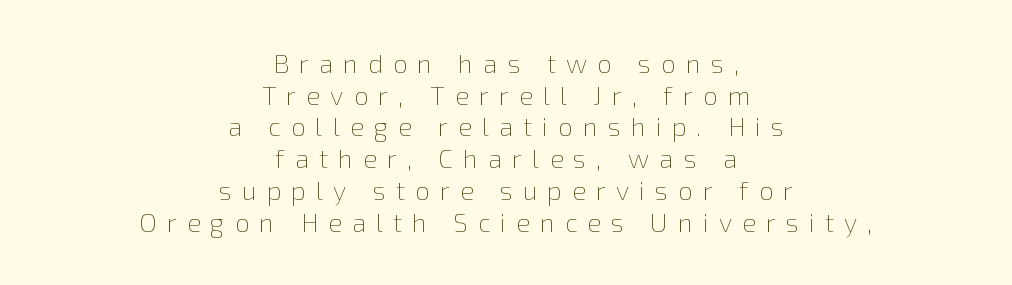
The typeface has the unassuming heft of standard copy or less. Unmarked baselines from the first word to the last. Letter spacing: wide. Vertical strokes here are truly vertical. The paragraph has two soft edges and a firm central axis.
